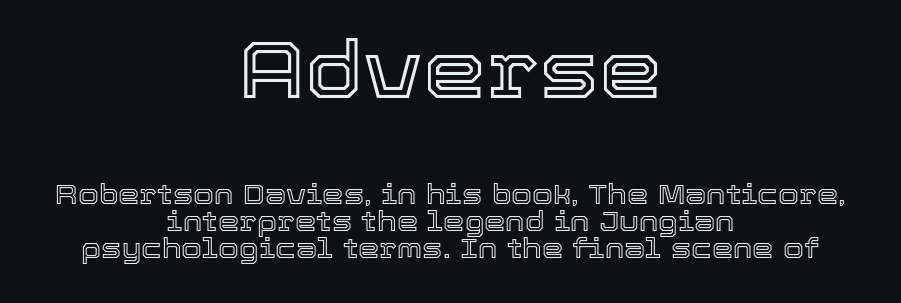
Here the glyphs are tracked normally, forming tight word shapes. Each letter keeps its own natural width here, so spacing adapts to shape. What's the leading like? Squeezed, with rows nearly overlapping. Size contrast runs from large at the top to small at the bottom. Ordinary non-slanted type is in use.
